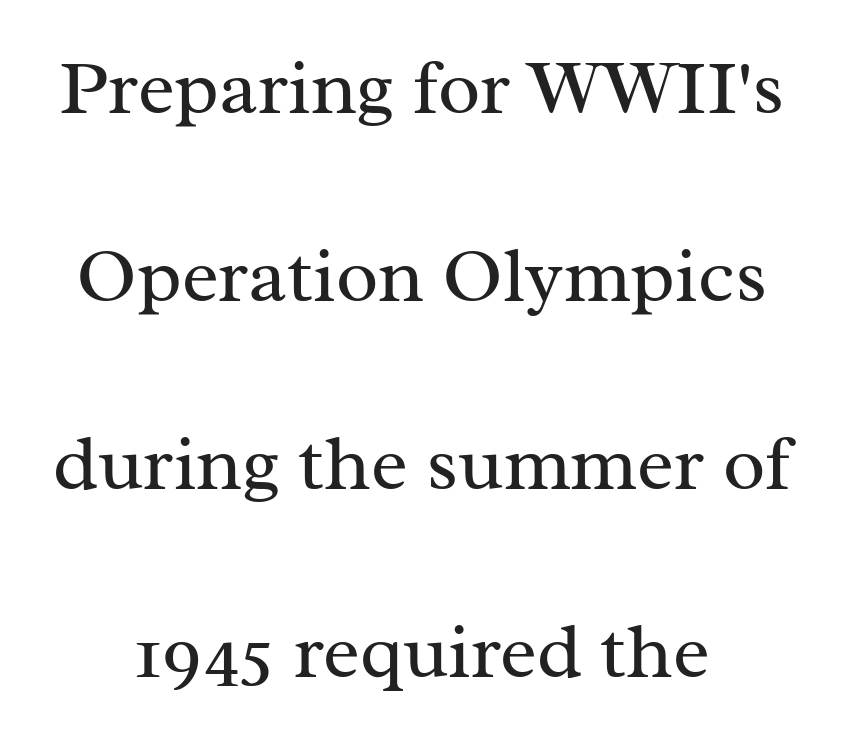
The image shows 78 px regular-weight serif type, upright; set centered, loose line spacing (2.41x), normal letter spacing, not underlined; medium stroke contrast and a medium x-height.
